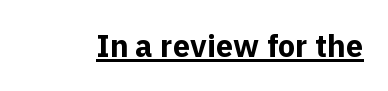
The rendering uses the underline text-decoration. As a designer I'd log this as weight 700, bold. The tracking reads as untouched default to a designer's eye. Typographically, this falls in the sans-serif category.
